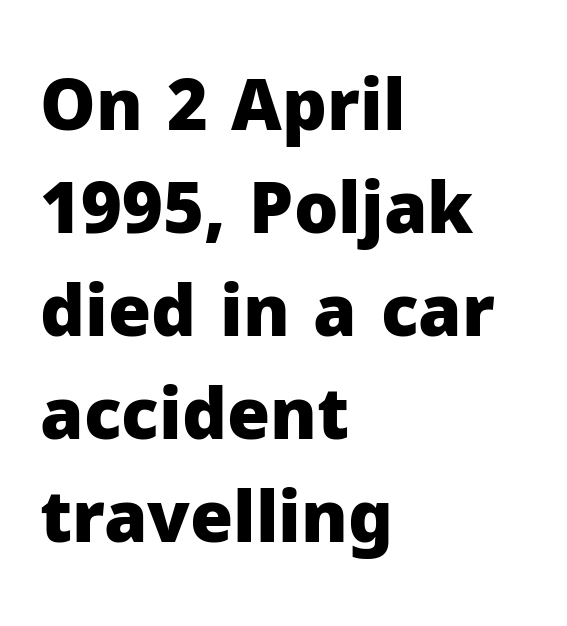
The image shows 70 px heavy sans-serif type, upright; set left-aligned, normal line spacing (1.47x), normal letter spacing, not underlined; low stroke contrast and a medium x-height.
